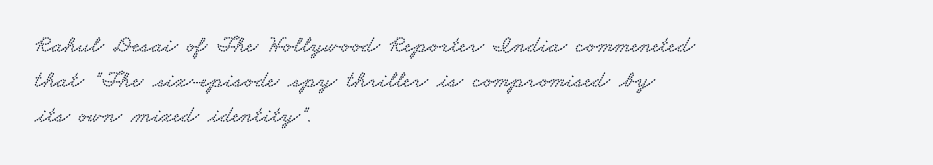
The image shows 24 px text type; set left-aligned, normal line spacing (1.45x), normal letter spacing, not underlined.
